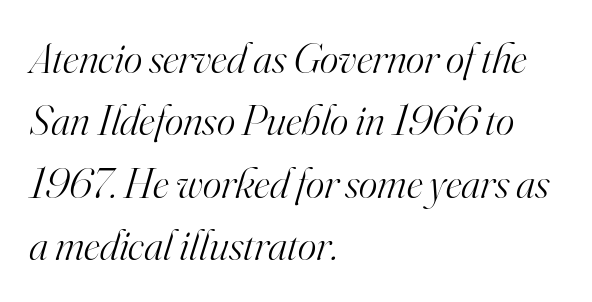
Words float on clear page, feet unadorned. You could call the tracking neutral — neither tight nor loose. A classic flush-left, rag-right setting is used for this passage. Little horizontal feet cap the strokes, marking this as serif type.
